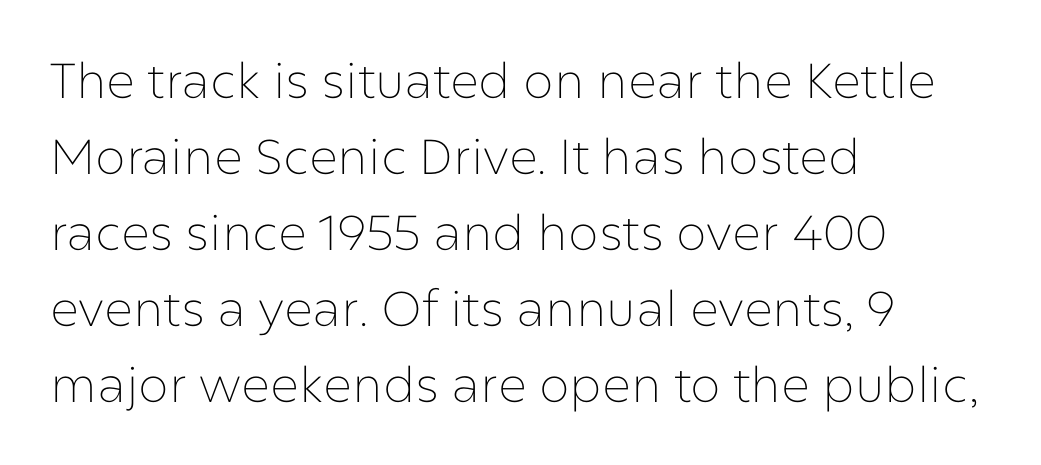
Caption: standard tracking, unaltered. This sample uses an upright cut, with every glyph sitting square on the baseline. In CSS terms this would be text-align: left. The face used here is proportionally spaced, like ordinary book or web type. In terms of leading, this rendering sits right in the middle. No extra ink here — the face is not bold.
